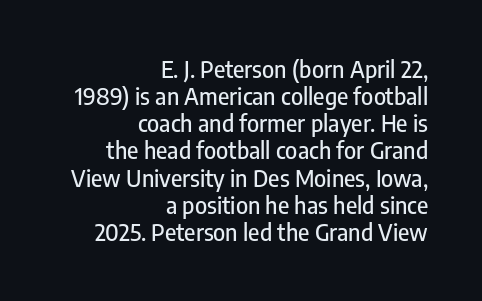
The image shows 23 px text type, upright; set right-aligned, line spacing 1.18x, normal letter spacing, not underlined.
